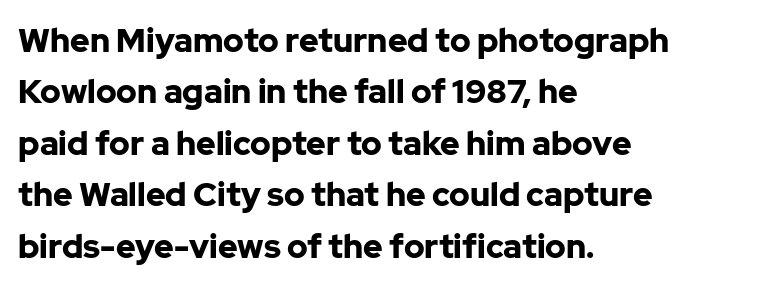
{"serif": "no", "italic": "no", "bold": "yes", "weight": "bold", "width": "normal", "stroke_contrast": "low", "x_height": "medium", "monospaced": "no", "underline": "no", "align": "left", "line_spacing": "normal", "line_spacing_ratio": 1.56, "letter_spacing": "normal", "letter_spacing_em": 0.0, "glyph_px": 33}
